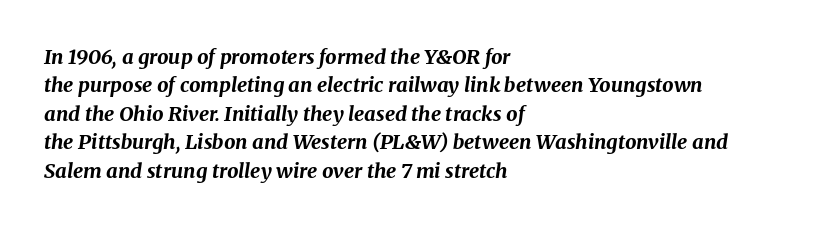
Quick note: interline space is typical. Students, note that the glyphs here touch the page at normal intervals. In terms of posture, this sample is oblique. The rendering uses a bold face; every stroke is thick and dark. The baseline area is clear.
